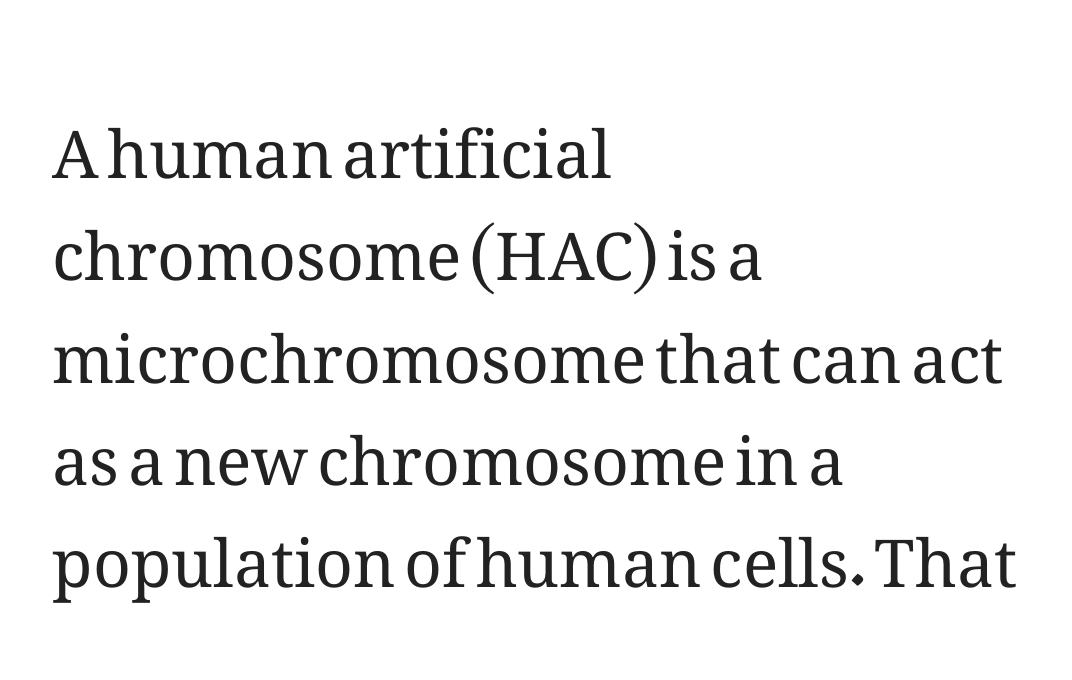
{"italic": "no", "bold": "no", "weight": "regular", "width": "normal", "stroke_contrast": "medium", "x_height": "medium", "monospaced": "no", "underline": "no", "align": "left", "line_spacing": "normal", "line_spacing_ratio": 1.55, "letter_spacing": "normal", "letter_spacing_em": 0.0, "glyph_px": 66}
